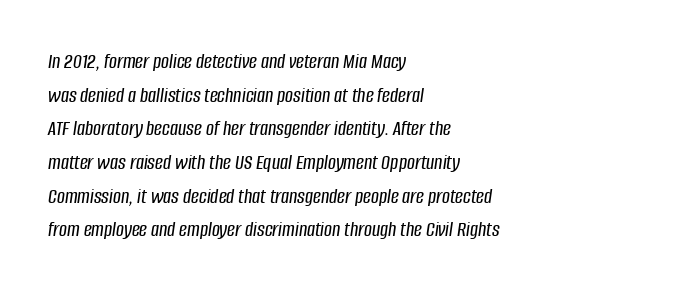
Q: Is the text italic (slanted)? A: Yes, it leans right by about 8 degrees.
Q: Is the text underlined? A: No.
Q: How is the paragraph aligned? A: Left-aligned.
Q: Is the spacing between letters normal or unusually wide? A: Normal.
Q: Is the spacing between lines tight, normal or loose? A: Normal.
